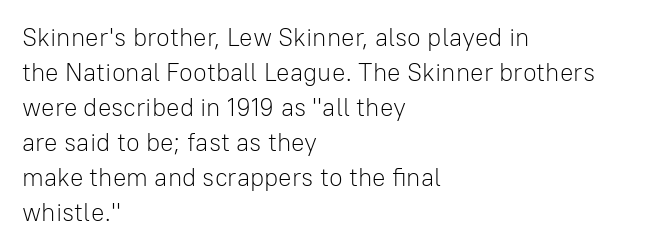
The image shows 25 px text type, upright; set left-aligned, normal line spacing (1.4x), normal letter spacing, not underlined.
